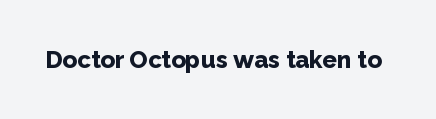
The image shows 24 px bold type, upright; set normal letter spacing, not underlined.
